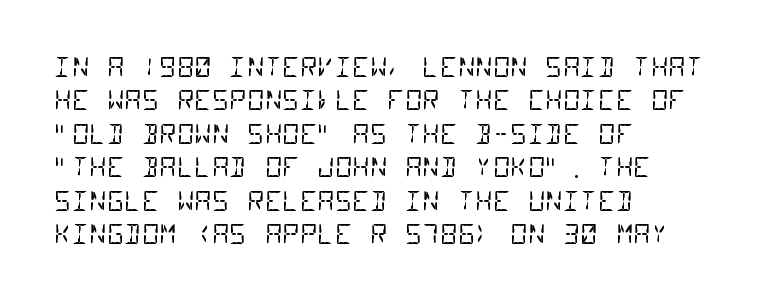
{"bold": "no", "underline": "no", "align": "left", "line_spacing_ratio": 1.24, "letter_spacing": "normal", "letter_spacing_em": 0.0, "glyph_px": 27}
